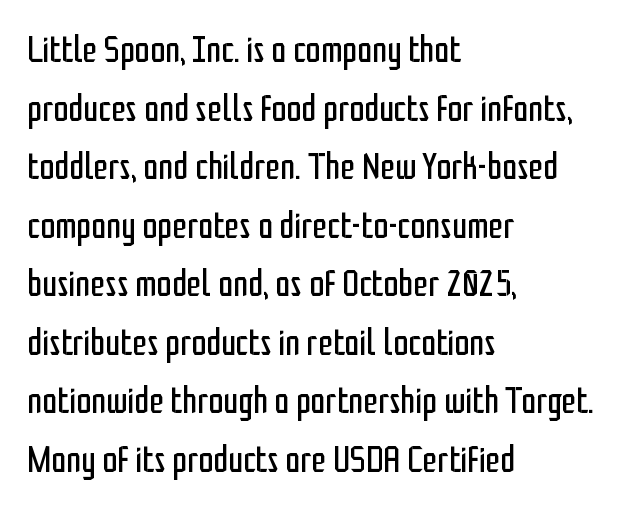
Q: Is the text bold? A: No.
Q: Is the text italic (slanted)? A: No, it is upright.
Q: Is the typeface a serif or a sans-serif typeface? A: Sans-serif.
Q: Is the text underlined? A: No.
Q: How is the paragraph aligned? A: Left-aligned.
Q: Is the spacing between letters normal or unusually wide? A: Normal.
Q: Is the spacing between lines tight, normal or loose? A: Normal.
Q: Width (condensed, normal, or wide)? A: Condensed.
Q: Stroke contrast? A: Low.
Q: x-height? A: Medium.
Q: Monospaced? A: No.
